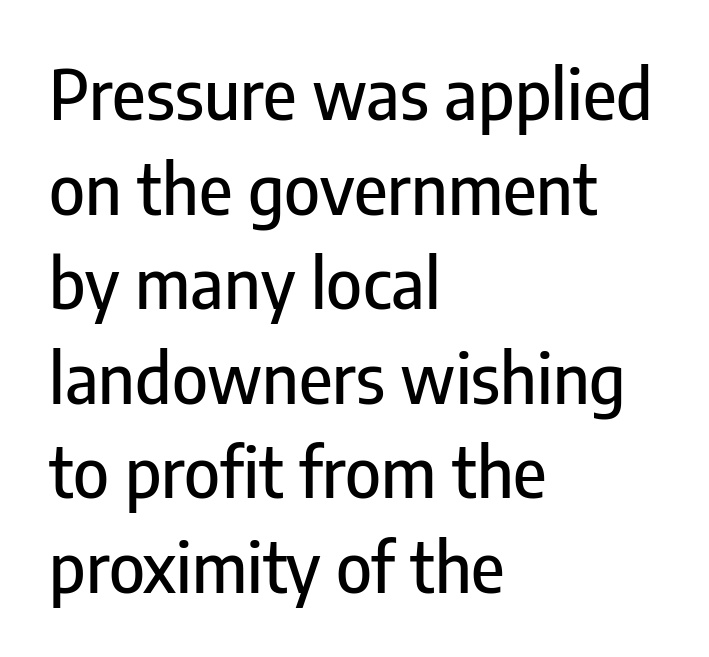
The image shows 68 px condensed sans-serif type, upright; set left-aligned, normal line spacing (1.39x), normal letter spacing, not underlined; low stroke contrast and a medium x-height.
